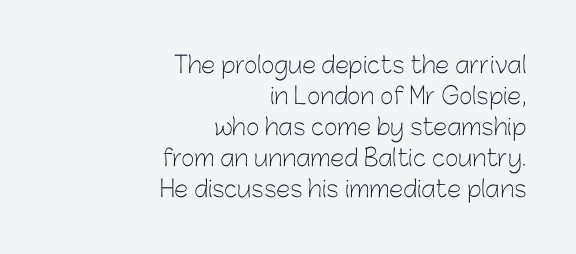
{"italic": "no", "bold": "no", "underline": "no", "align": "right", "line_spacing": "normal", "line_spacing_ratio": 1.35, "letter_spacing": "normal", "letter_spacing_em": 0.0, "glyph_px": 23}
